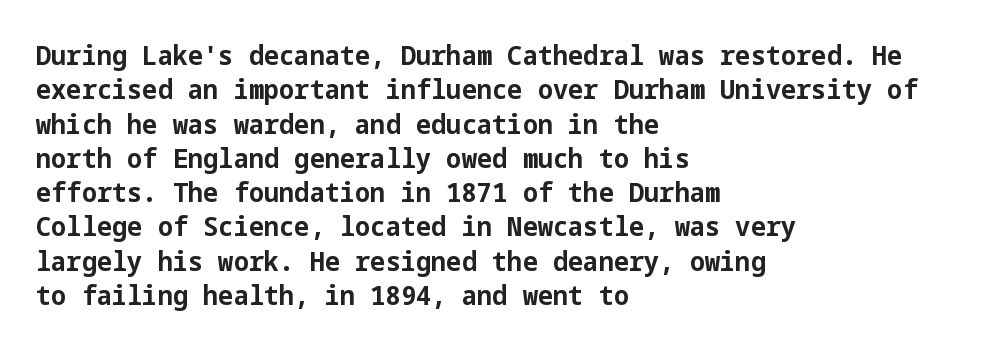
{"italic": "no", "bold": "yes", "underline": "no", "align": "left", "line_spacing": "normal", "line_spacing_ratio": 1.27, "letter_spacing": "normal", "letter_spacing_em": 0.0, "glyph_px": 27}
